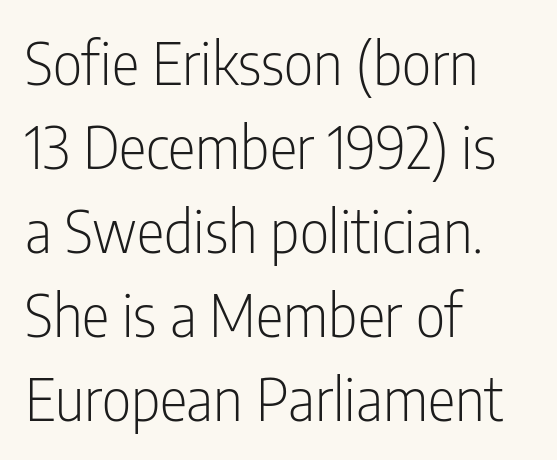
The image shows 58 px light, condensed sans-serif type, upright; set left-aligned, normal line spacing (1.45x), normal letter spacing, not underlined; low stroke contrast and a medium x-height.
